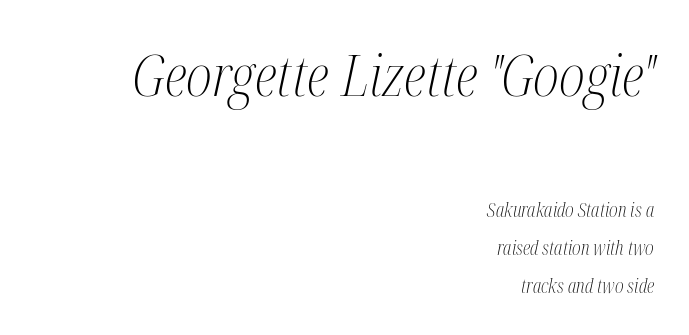
{"serif": "yes", "italic": "yes", "lean": "right", "slant_degrees": 12, "bold": "no", "weight": "light", "width": "condensed", "stroke_contrast": "medium", "x_height": "medium", "monospaced": "no", "underline": "no", "align": "right", "line_spacing": "loose", "line_spacing_ratio": 2.02, "letter_spacing": "normal", "letter_spacing_em": 0.0, "larger_block": "first", "size_ratio": 3.0, "glyph_px": 57}
